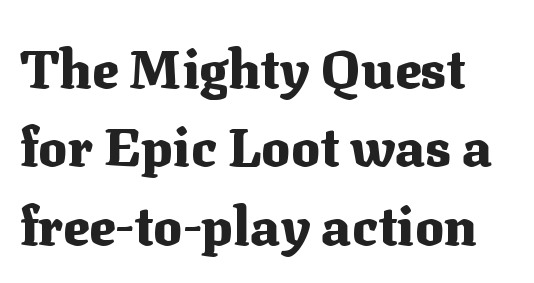
Q: Is the text bold? A: Yes.
Q: Is the text italic (slanted)? A: No, it is upright.
Q: Is the typeface a serif or a sans-serif typeface? A: Serif.
Q: Is the text underlined? A: No.
Q: Is the spacing between letters normal or unusually wide? A: Normal.
Q: Is the spacing between lines tight, normal or loose? A: Normal.
Q: Width (condensed, normal, or wide)? A: Normal.
Q: Stroke contrast? A: Medium.
Q: x-height? A: Medium.
Q: Monospaced? A: No.
